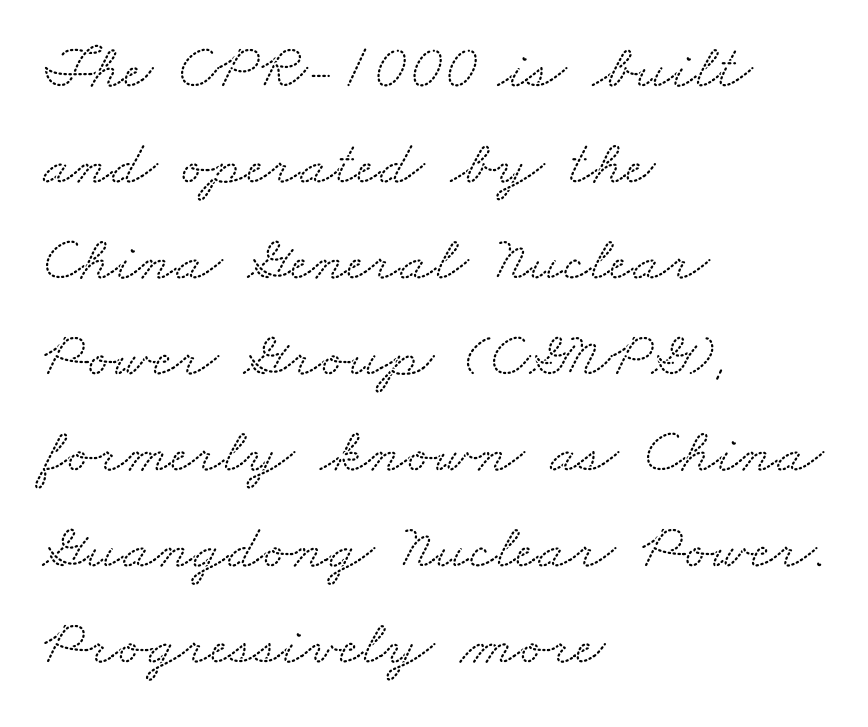
{"serif": "yes", "width": "wide", "stroke_contrast": "low", "x_height": "small", "monospaced": "no", "underline": "no", "align": "left", "line_spacing": "normal", "line_spacing_ratio": 1.5, "letter_spacing": "normal", "letter_spacing_em": 0.0, "glyph_px": 64}
